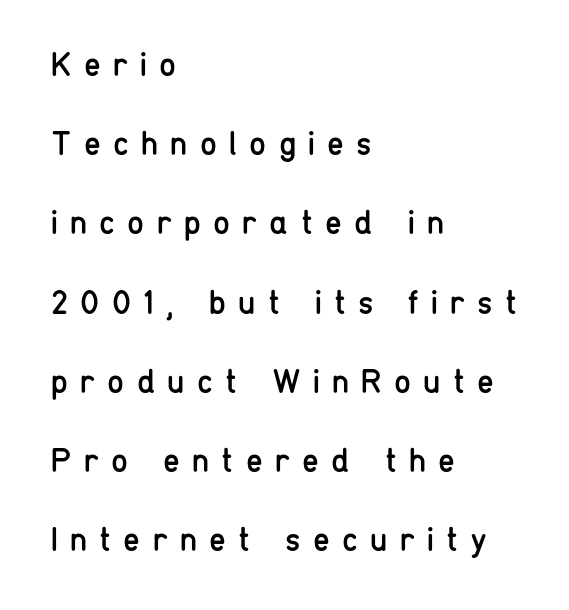
A great deal of white space separates one row of letters from the next. Looks like regular typesetting: each glyph gets only the width it needs. What kind of face is this? One without serifs — a sans. The typeface has the unassuming heft of standard copy or less. These lines stack with their left ends in a neat column. The space beneath each line is pristine and unruled.
